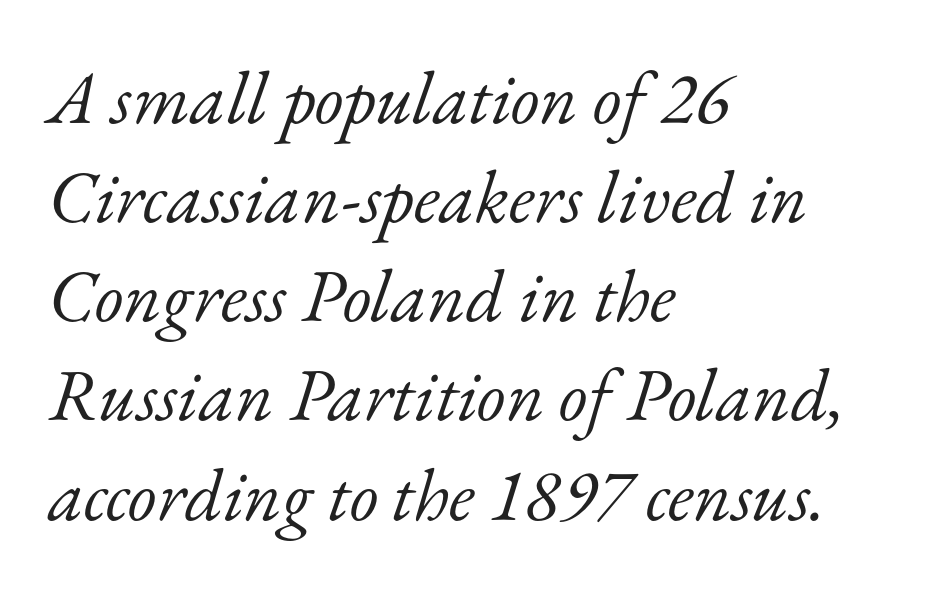
Each letter keeps its own natural width here, so spacing adapts to shape. These lines are composed in type with serifs. Reading down the block, your eye returns to a fixed left position each line. The letterforms sit shoulder to shoulder at normal distance.
